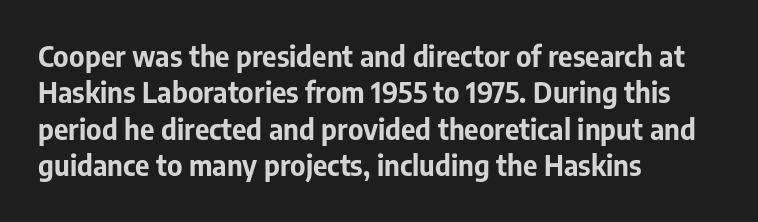
{"serif": "no", "italic": "no", "bold": "yes", "weight": "bold", "width": "normal", "stroke_contrast": "low", "x_height": "medium", "monospaced": "no", "underline": "no", "align": "left", "line_spacing": "normal", "line_spacing_ratio": 1.3, "letter_spacing": "normal", "letter_spacing_em": 0.0, "glyph_px": 28}
